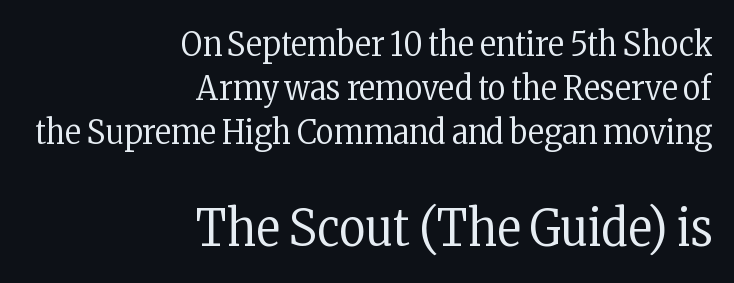
The image shows 51 px regular-weight, condensed serif type, upright; set right-aligned, normal line spacing (1.3x), normal letter spacing, not underlined; the second (bottom) block is 1.5x larger; low stroke contrast and a medium x-height.
